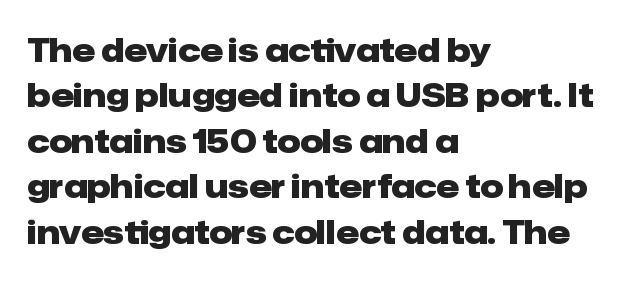
{"serif": "no", "italic": "no", "bold": "yes", "weight": "heavy", "width": "normal", "stroke_contrast": "low", "x_height": "medium", "monospaced": "no", "underline": "no", "align": "left", "line_spacing": "normal", "line_spacing_ratio": 1.42, "letter_spacing": "normal", "letter_spacing_em": 0.0, "glyph_px": 32}
